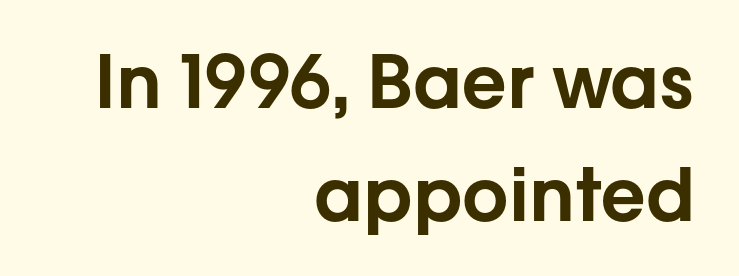
{"serif": "no", "italic": "no", "width": "normal", "stroke_contrast": "low", "x_height": "medium", "monospaced": "no", "underline": "no", "align": "right", "line_spacing": "normal", "line_spacing_ratio": 1.55, "letter_spacing": "normal", "letter_spacing_em": 0.0, "glyph_px": 73}
